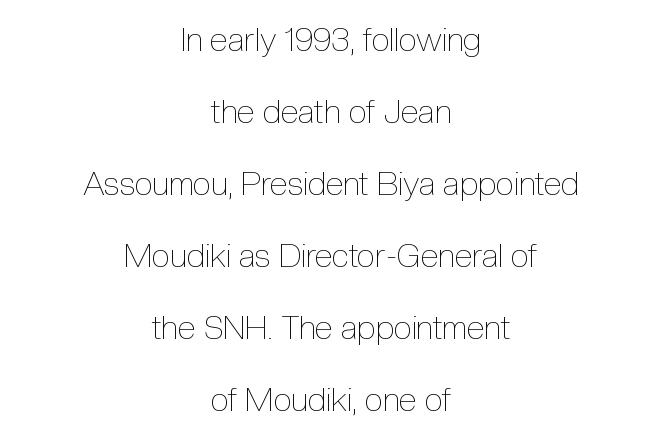
{"italic": "no", "bold": "no", "weight": "thin", "width": "condensed", "x_height": "medium", "monospaced": "no", "underline": "no", "align": "center", "line_spacing": "loose", "line_spacing_ratio": 2.18, "letter_spacing": "normal", "letter_spacing_em": 0.0, "glyph_px": 33}
